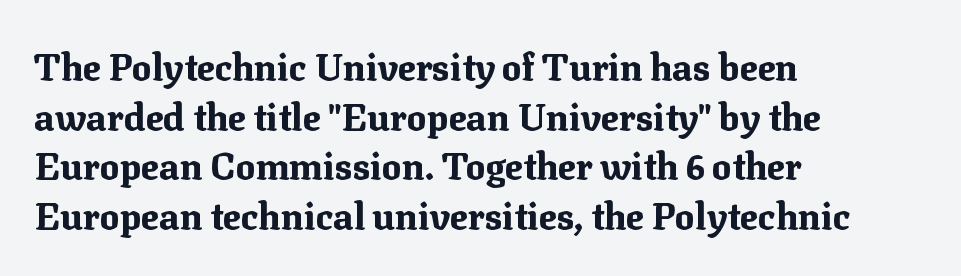
The image shows 37 px bold serif type, upright; set left-aligned, normal line spacing (1.34x), normal letter spacing, not underlined; medium stroke contrast and a medium x-height.
